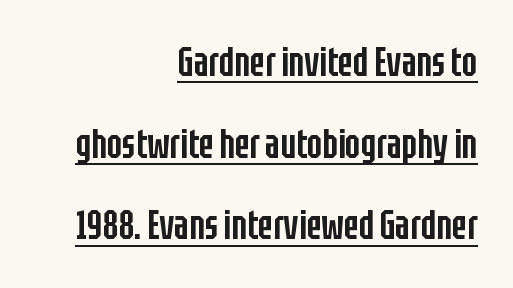
Posture: vertical. The typesetting leans somewhat heavy: a semibold. Leading: increased. Varying glyph widths throughout — classic text-font behaviour. Each line ends at the same right margin while the left side varies.
